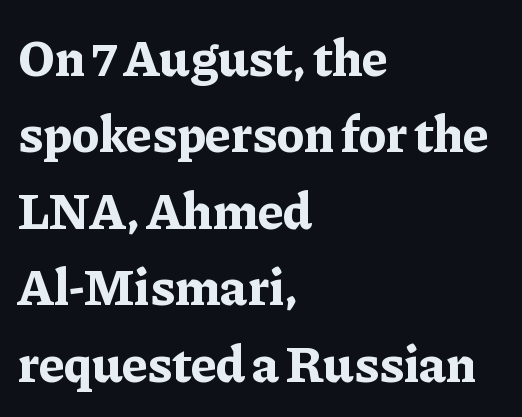
{"serif": "yes", "italic": "no", "bold": "yes", "weight": "bold", "width": "normal", "stroke_contrast": "low", "x_height": "medium", "monospaced": "no", "underline": "no", "align": "left", "line_spacing": "normal", "line_spacing_ratio": 1.47, "letter_spacing": "normal", "letter_spacing_em": 0.0, "glyph_px": 52}
